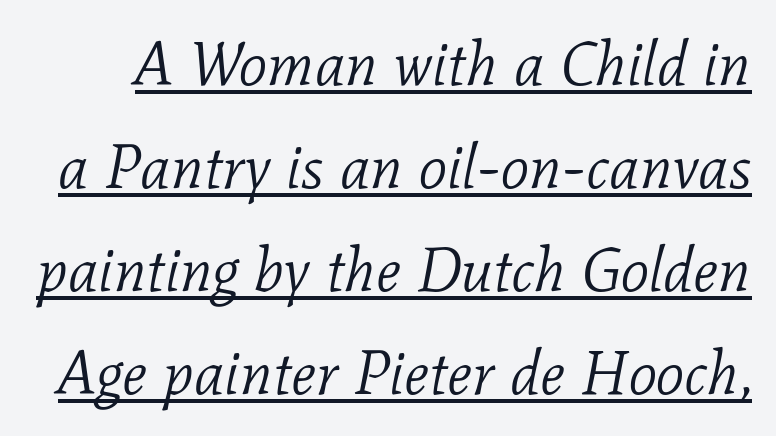
Q: Is the text bold? A: No.
Q: Is the text italic (slanted)? A: Yes, it leans right by about 11 degrees.
Q: Is the typeface a serif or a sans-serif typeface? A: Serif.
Q: Is the text underlined? A: Yes.
Q: Is the spacing between letters normal or unusually wide? A: Normal.
Q: Is the spacing between lines tight, normal or loose? A: Normal.
Q: Width (condensed, normal, or wide)? A: Normal.
Q: Stroke contrast? A: Low.
Q: x-height? A: Medium.
Q: Monospaced? A: No.
